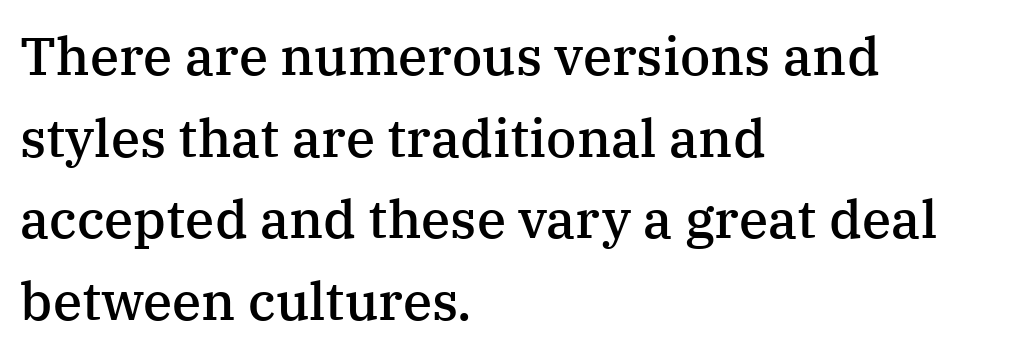
The image shows 53 px semibold serif type, upright; set left-aligned, normal line spacing (1.54x), normal letter spacing, not underlined; medium stroke contrast and a medium x-height.
